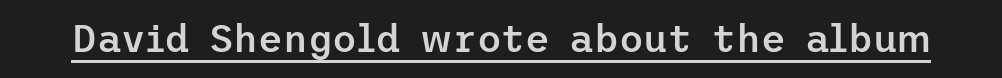
Q: Is the text bold? A: Semi-bold.
Q: Is the text italic (slanted)? A: No, it is upright.
Q: Is the typeface a serif or a sans-serif typeface? A: Sans-serif.
Q: Is the text underlined? A: Yes.
Q: Is the spacing between letters normal or unusually wide? A: Normal.
Q: Width (condensed, normal, or wide)? A: Normal.
Q: Stroke contrast? A: Low.
Q: x-height? A: Medium.
